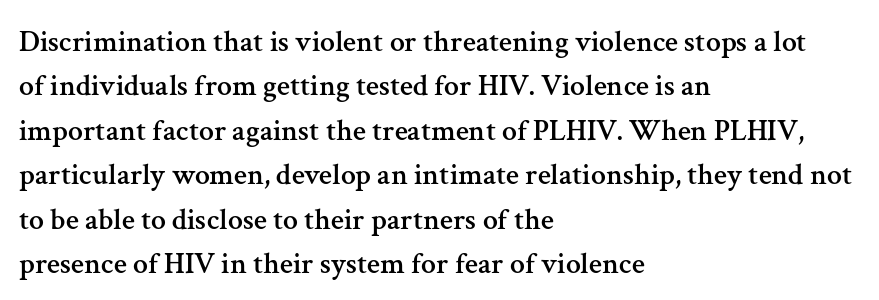
Q: Is the text italic (slanted)? A: No, it is upright.
Q: Is the typeface a serif or a sans-serif typeface? A: Serif.
Q: Is the text underlined? A: No.
Q: How is the paragraph aligned? A: Left-aligned.
Q: Is the spacing between letters normal or unusually wide? A: Normal.
Q: Is the spacing between lines tight, normal or loose? A: Normal.
Q: Width (condensed, normal, or wide)? A: Normal.
Q: Stroke contrast? A: Medium.
Q: x-height? A: Medium.
Q: Monospaced? A: No.
